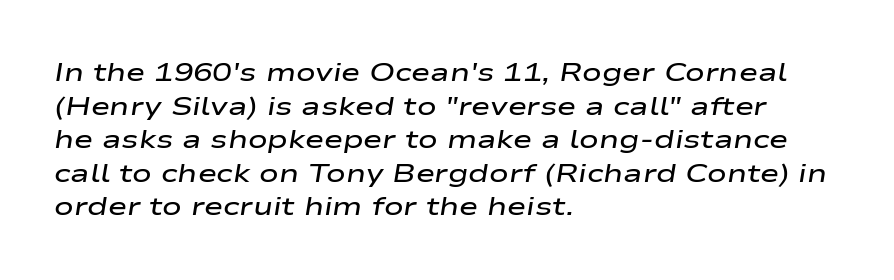
{"italic": "yes", "lean": "right", "slant_degrees": 9, "bold": "semi", "underline": "no", "align": "left", "line_spacing": "normal", "line_spacing_ratio": 1.29, "letter_spacing": "normal", "letter_spacing_em": 0.0, "glyph_px": 26}
